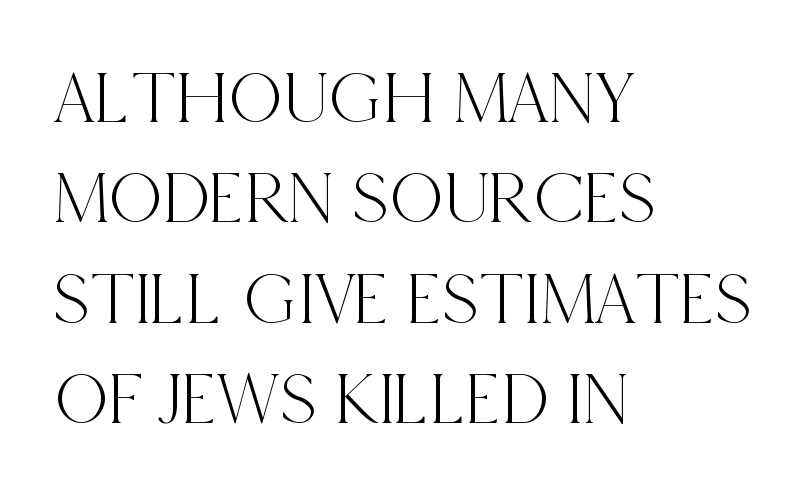
The letters advance in unequal steps, a hallmark of proportional type. This is the regular roman posture of the typeface. The rows are spaced the way most documents space them. Glyph-to-glyph distance matches everyday printed text. Only glyphs here, with clear space below each row. Leftover space on each line is placed entirely after the last word.
